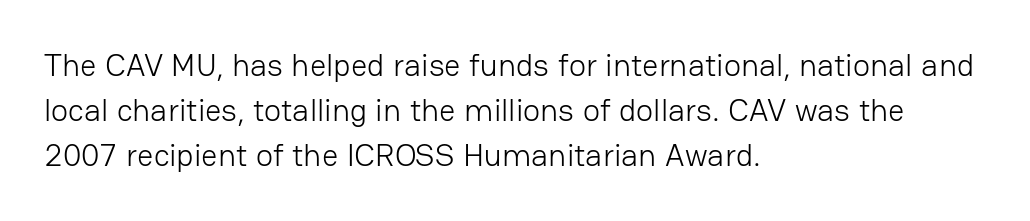
Q: Is the text bold? A: No.
Q: Is the text italic (slanted)? A: No, it is upright.
Q: Is the typeface a serif or a sans-serif typeface? A: Sans-serif.
Q: Is the text underlined? A: No.
Q: How is the paragraph aligned? A: Left-aligned.
Q: Is the spacing between letters normal or unusually wide? A: Normal.
Q: Is the spacing between lines tight, normal or loose? A: Normal.
Q: Width (condensed, normal, or wide)? A: Normal.
Q: Stroke contrast? A: Low.
Q: x-height? A: Medium.
Q: Monospaced? A: No.
